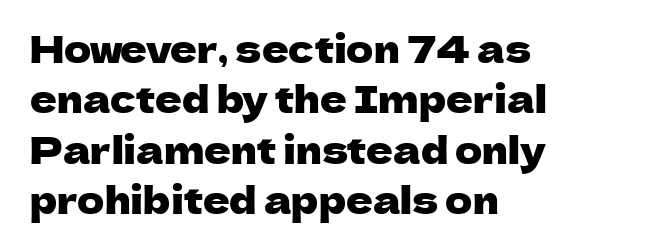
The image shows 37 px sans-serif type, upright; set left-aligned, normal line spacing (1.36x), normal letter spacing, not underlined; low stroke contrast and a medium x-height.
